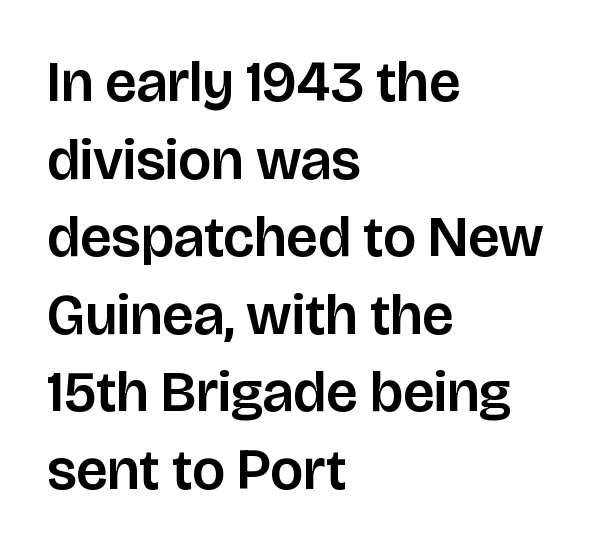
{"serif": "no", "italic": "no", "width": "normal", "stroke_contrast": "low", "x_height": "large", "monospaced": "no", "underline": "no", "align": "left", "line_spacing": "normal", "line_spacing_ratio": 1.36, "letter_spacing": "normal", "letter_spacing_em": 0.0, "glyph_px": 57}
